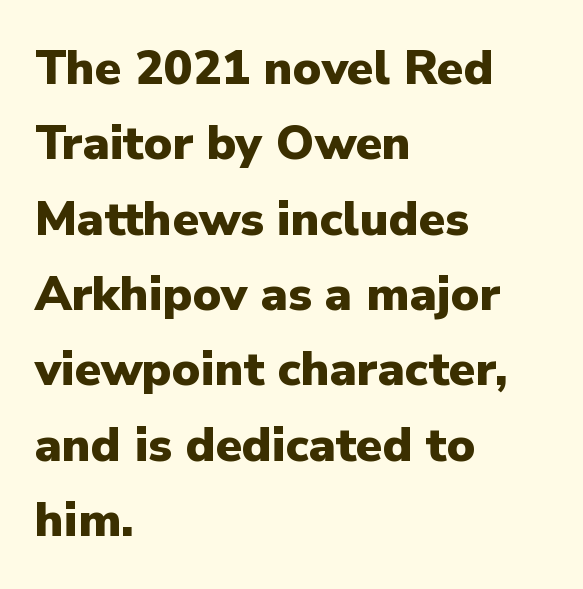
Standard letterfit; no display-style spreading of the glyphs. Ordinary non-slanted type is in use. These words are printed bold, with thick strokes throughout. Examine the stroke ends and you'll find no serifs. A classic flush-left, rag-right setting is used for this passage.
